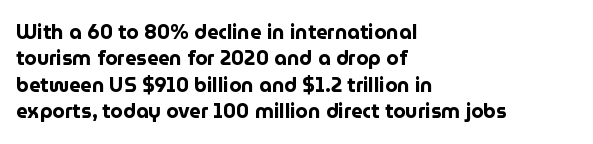
{"italic": "no", "bold": "yes", "underline": "no", "align": "left", "line_spacing": "normal", "line_spacing_ratio": 1.32, "letter_spacing": "normal", "letter_spacing_em": 0.0, "glyph_px": 20}
